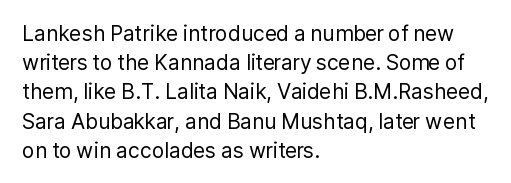
Q: Is the text bold? A: No.
Q: Is the text italic (slanted)? A: No, it is upright.
Q: Is the text underlined? A: No.
Q: How is the paragraph aligned? A: Left-aligned.
Q: Is the spacing between letters normal or unusually wide? A: Normal.
Q: Is the spacing between lines tight, normal or loose? A: Normal.
